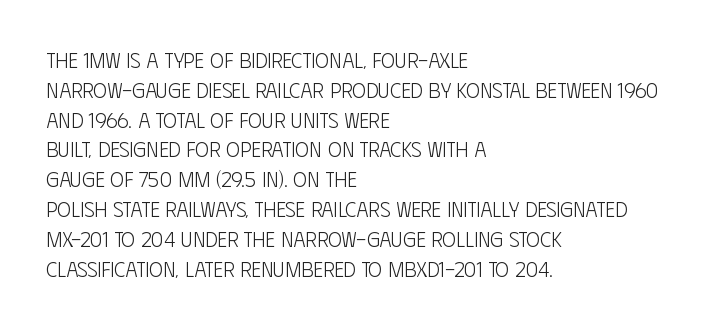
The image shows 21 px text type, upright; set left-aligned, normal line spacing (1.42x), normal letter spacing, not underlined.
